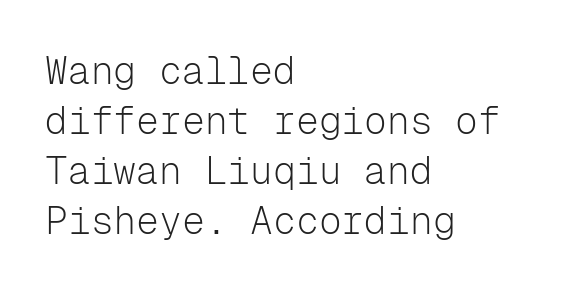
The image shows 38 px light sans-serif type, upright, monospaced; set left-aligned, normal line spacing (1.32x), normal letter spacing, not underlined; low stroke contrast and a medium x-height.
